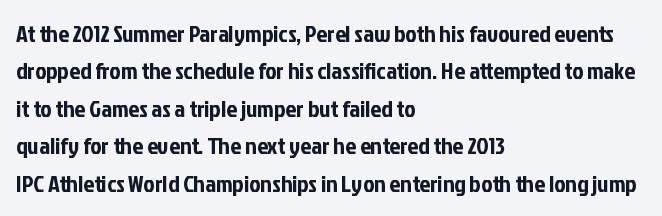
{"italic": "no", "underline": "no", "align": "left", "line_spacing": "normal", "line_spacing_ratio": 1.56, "letter_spacing": "normal", "letter_spacing_em": 0.0, "glyph_px": 24}
